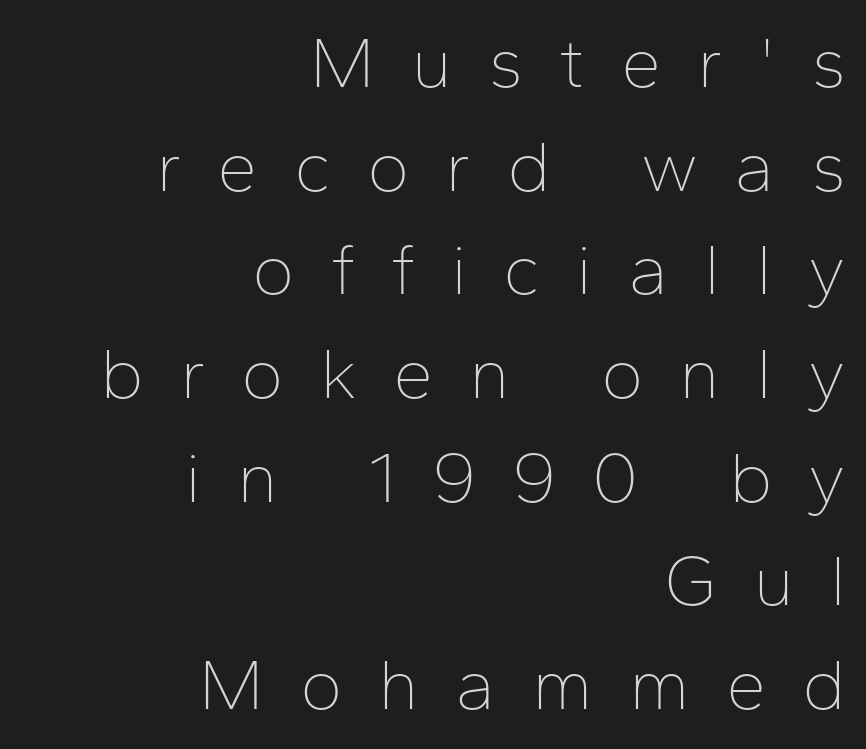
The image shows 72 px thin sans-serif type, upright; set right-aligned, normal line spacing (1.44x), unusually wide letter spacing (+0.5 em), not underlined; low stroke contrast and a medium x-height.
